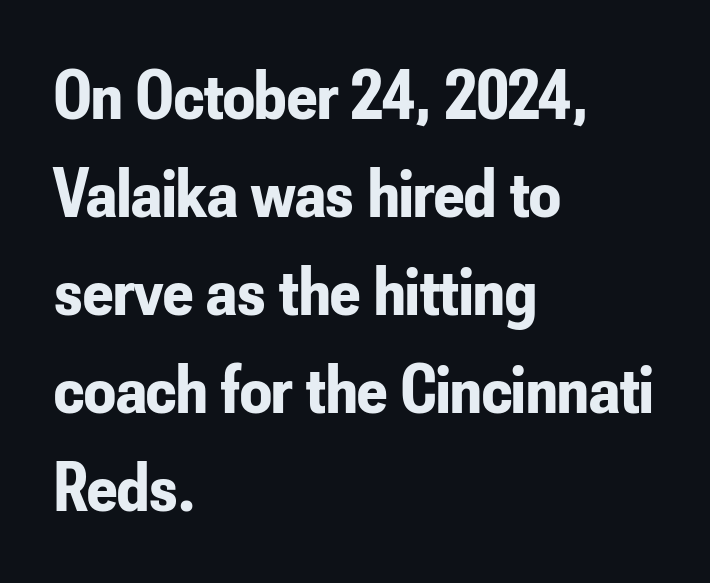
Unmarked baselines from the first word to the last. Which margin do the lines hug? The left one — the right edge is uneven. You could not count columns in this text — the font is proportionally spaced. Caption: bold face, heavy strokes.
